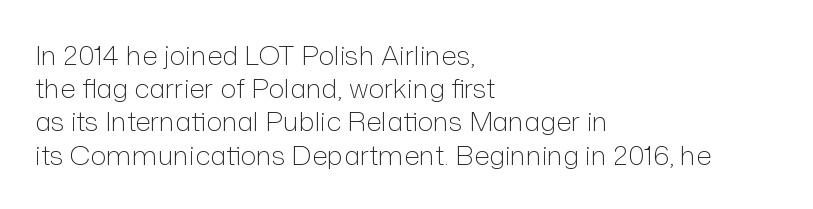
Q: Is the text bold? A: No.
Q: Is the text italic (slanted)? A: No, it is upright.
Q: Is the text underlined? A: No.
Q: How is the paragraph aligned? A: Left-aligned.
Q: Is the spacing between letters normal or unusually wide? A: Normal.
